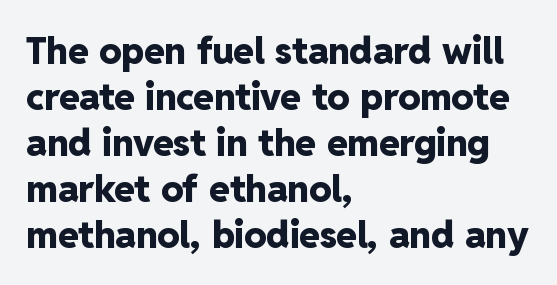
The image shows 37 px heavy sans-serif type, upright; set left-aligned, line spacing 1.24x, normal letter spacing, not underlined; low stroke contrast and a medium x-height.
